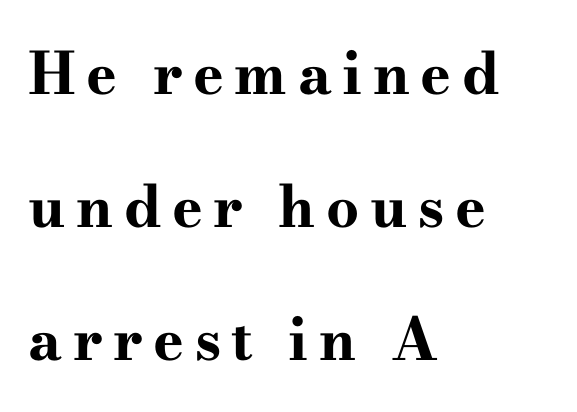
In terms of weight, the rendering is a true, heavy bold. The typesetter chose a ragged-right arrangement here. How would I describe the line gaps? Wide and relaxed. I'd call this a serif setting — the letters wear small feet. Do the letters lean? They stand straight.
